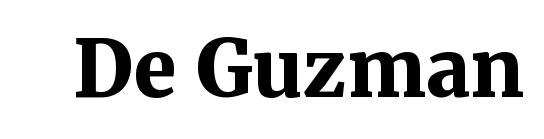
The image shows 78 px bold serif type, upright; set normal letter spacing, not underlined; medium stroke contrast and a medium x-height.
